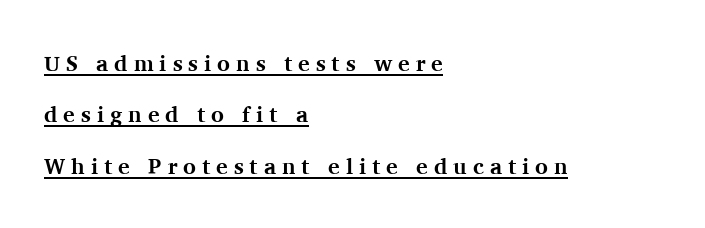
{"italic": "no", "bold": "yes", "underline": "yes", "align": "left", "line_spacing": "loose", "line_spacing_ratio": 2.33, "letter_spacing": "wide", "letter_spacing_em": 0.27, "glyph_px": 22}
